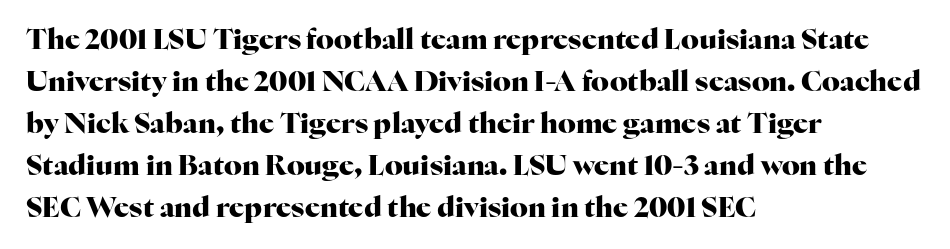
Q: Is the text bold? A: Yes.
Q: Is the text italic (slanted)? A: No, it is upright.
Q: Is the typeface a serif or a sans-serif typeface? A: Serif.
Q: Is the text underlined? A: No.
Q: How is the paragraph aligned? A: Left-aligned.
Q: Is the spacing between letters normal or unusually wide? A: Normal.
Q: Is the spacing between lines tight, normal or loose? A: Normal.
Q: Width (condensed, normal, or wide)? A: Normal.
Q: Stroke contrast? A: High.
Q: x-height? A: Medium.
Q: Monospaced? A: No.
